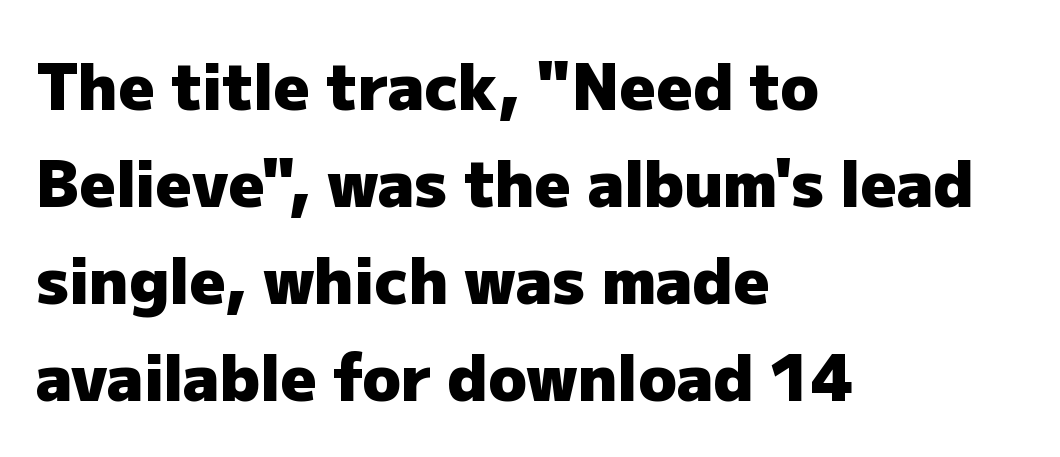
Alignment: flush left. Horizontal bands of white between lines are of average thickness. Look at the tracking — it's just the regular setting, nothing added. Notice how the stems are strictly vertical — no italics here. Plenty of ink on the page — the face is bold.
